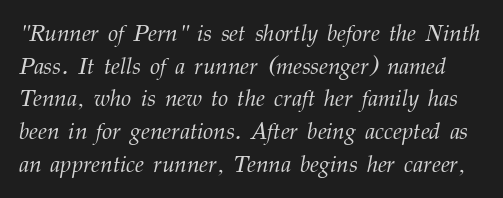
The letters are slanted; this is an italic face. Glyph-to-glyph distance matches everyday printed text. The baseline area is clear. Vertically, the passage feels balanced, rows spaced as you'd expect. No heavy texture on the line: the type isn't bold.
